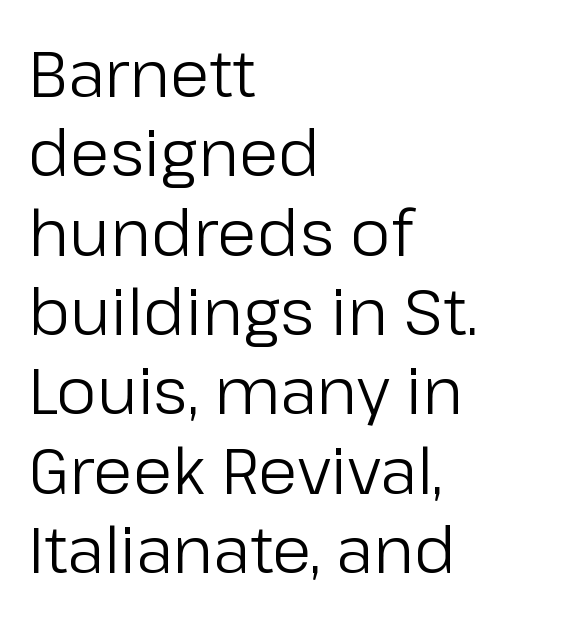
Q: Is the text bold? A: No.
Q: Is the text italic (slanted)? A: No, it is upright.
Q: Is the typeface a serif or a sans-serif typeface? A: Sans-serif.
Q: Is the text underlined? A: No.
Q: How is the paragraph aligned? A: Left-aligned.
Q: Is the spacing between letters normal or unusually wide? A: Normal.
Q: Width (condensed, normal, or wide)? A: Normal.
Q: Stroke contrast? A: Low.
Q: x-height? A: Medium.
Q: Monospaced? A: No.
